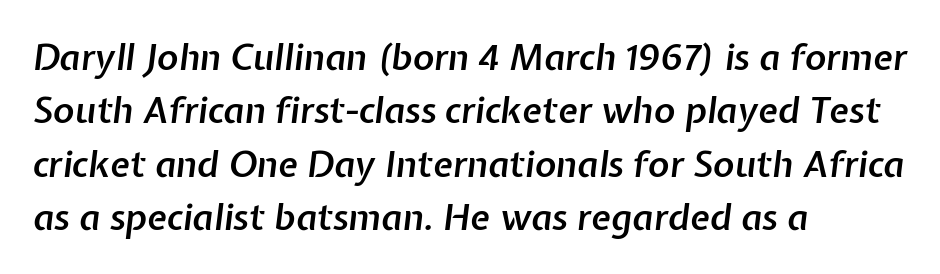
{"italic": "yes", "lean": "right", "slant_degrees": 7, "bold": "semi", "weight": "semibold", "width": "normal", "stroke_contrast": "low", "x_height": "medium", "monospaced": "no", "underline": "no", "align": "left", "line_spacing": "normal", "line_spacing_ratio": 1.48, "letter_spacing": "normal", "letter_spacing_em": 0.0, "glyph_px": 36}
